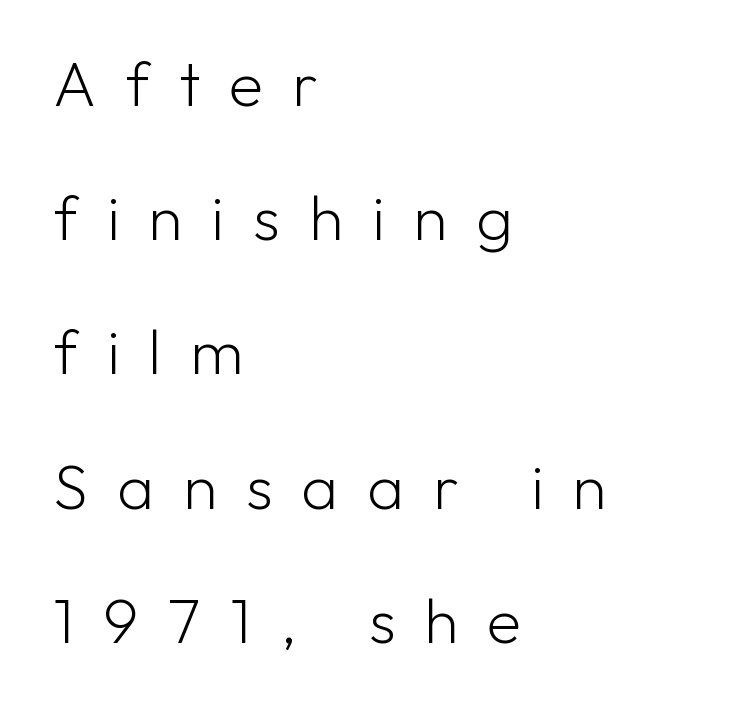
Q: Is the text bold? A: No.
Q: Is the text italic (slanted)? A: No, it is upright.
Q: Is the typeface a serif or a sans-serif typeface? A: Sans-serif.
Q: Is the text underlined? A: No.
Q: How is the paragraph aligned? A: Left-aligned.
Q: Is the spacing between letters normal or unusually wide? A: Unusually wide.
Q: Is the spacing between lines tight, normal or loose? A: Loose.
Q: Width (condensed, normal, or wide)? A: Normal.
Q: Stroke contrast? A: Low.
Q: x-height? A: Medium.
Q: Monospaced? A: No.
